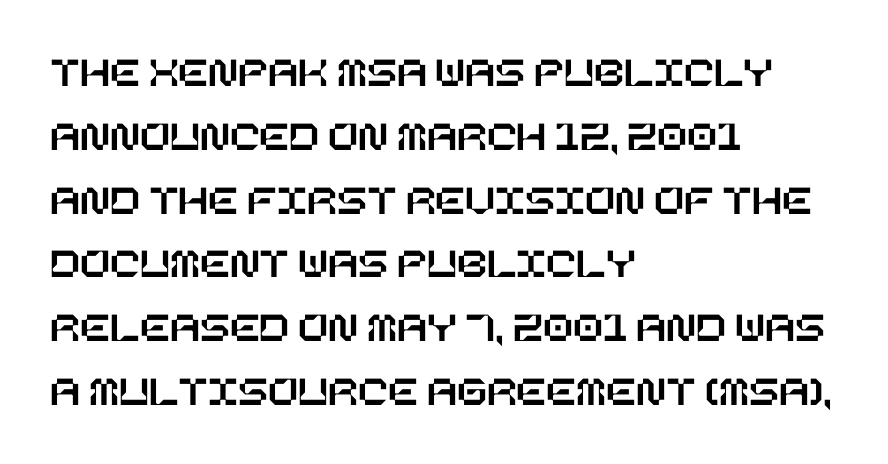
Words float on clear page, feet unadorned. Every row of glyphs begins at an identical x-position on the left. Normally led — the rows are evenly, conventionally spaced. A roman cut, with each character standing at attention. The gaps between neighbouring characters are ordinary and unremarkable.
